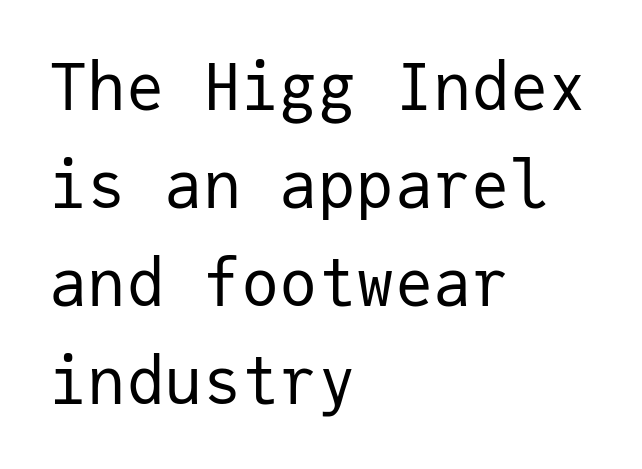
The image shows 64 px regular-weight sans-serif type, upright, monospaced; set left-aligned, normal line spacing (1.53x), normal letter spacing, not underlined; low stroke contrast and a medium x-height.
